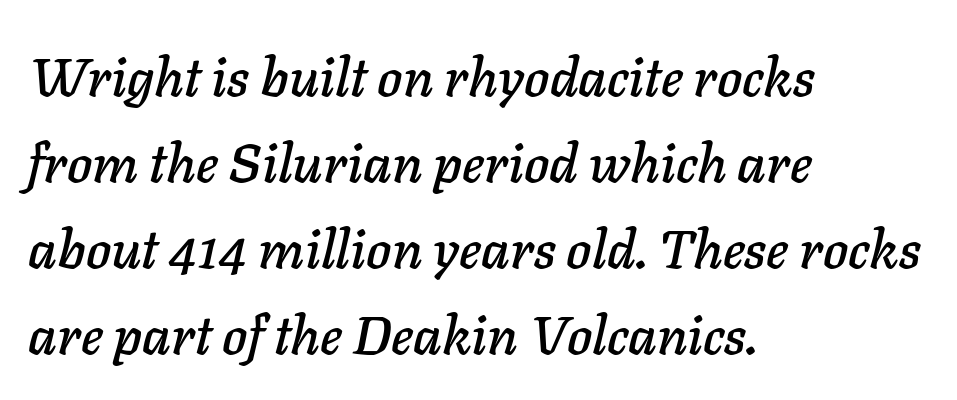
{"italic": "yes", "lean": "right", "slant_degrees": 11, "width": "normal", "stroke_contrast": "low", "x_height": "medium", "monospaced": "no", "underline": "no", "align": "left", "line_spacing": "normal", "line_spacing_ratio": 1.59, "letter_spacing": "normal", "letter_spacing_em": 0.0, "glyph_px": 54}
